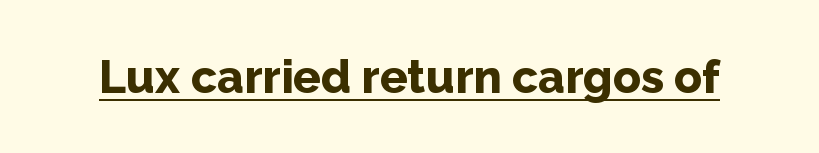
Q: Is the text bold? A: Yes.
Q: Is the text italic (slanted)? A: No, it is upright.
Q: Is the typeface a serif or a sans-serif typeface? A: Sans-serif.
Q: Is the text underlined? A: Yes.
Q: Is the spacing between letters normal or unusually wide? A: Normal.
Q: Width (condensed, normal, or wide)? A: Normal.
Q: Stroke contrast? A: Low.
Q: x-height? A: Medium.
Q: Monospaced? A: No.
